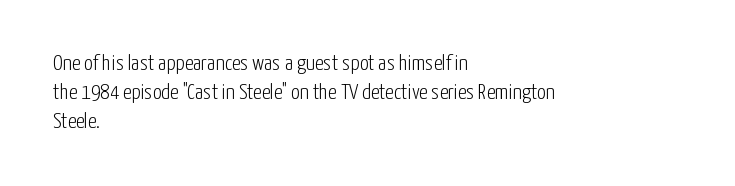
{"italic": "no", "bold": "no", "underline": "no", "align": "left", "line_spacing": "normal", "line_spacing_ratio": 1.31, "letter_spacing": "normal", "letter_spacing_em": 0.0, "glyph_px": 22}
